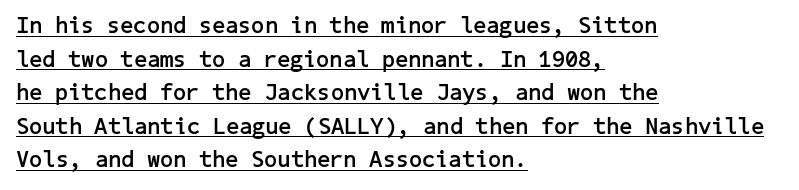
The image shows 23 px bold type, upright; set left-aligned, normal line spacing (1.46x), normal letter spacing, underlined.
